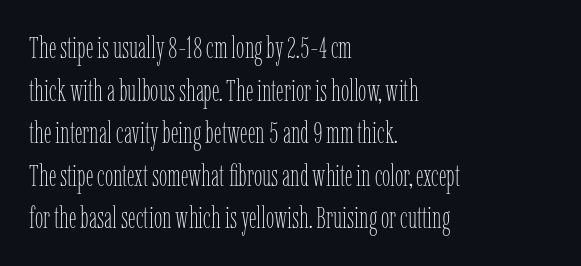
This is the regular roman posture of the typeface. Horizontal bands of white between lines are of average thickness. The text block is weighted toward the left margin, trailing off unevenly rightward. A typesetter would call this proportional, since set widths differ per character. Just letters on the line, the space beneath them empty. No extra tracking has been applied to these lines.
